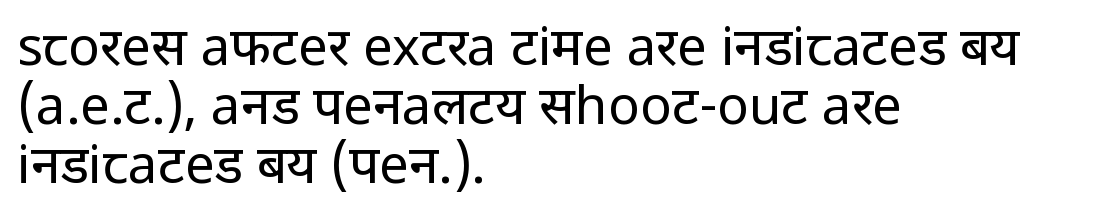
Summary of weight: not heavy and not bold. Plain, unruled lines of type. These lines huddle together more closely than default settings would place them. The rendering uses natural spacing where letterforms have individual widths. Alignment: flush left. Vertical strokes here are truly vertical.
